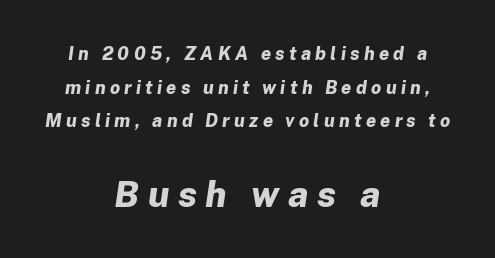
Character widths vary here, with narrow letters taking less room than wide ones. Compared with an ordinary text face, these strokes are far heavier — a full bold. Type size steps up from the first block to the second. Between one letter and the next there's a generous, obvious gap. The glyphs are unaccompanied by any horizontal stroke below them.
